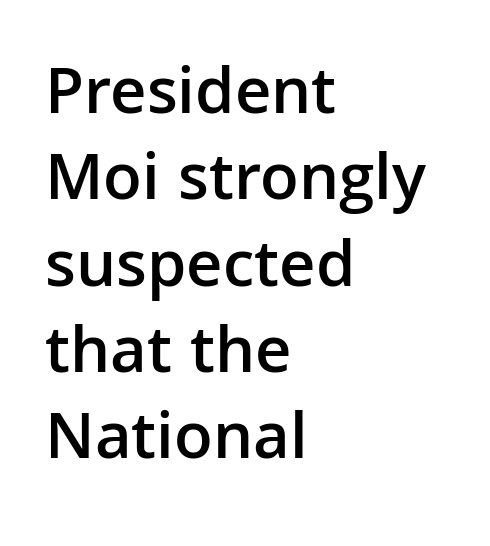
Q: Is the text bold? A: Semi-bold.
Q: Is the text italic (slanted)? A: No, it is upright.
Q: Is the typeface a serif or a sans-serif typeface? A: Sans-serif.
Q: Is the text underlined? A: No.
Q: How is the paragraph aligned? A: Left-aligned.
Q: Is the spacing between letters normal or unusually wide? A: Normal.
Q: Is the spacing between lines tight, normal or loose? A: Normal.
Q: Width (condensed, normal, or wide)? A: Normal.
Q: Stroke contrast? A: Low.
Q: x-height? A: Medium.
Q: Monospaced? A: No.
